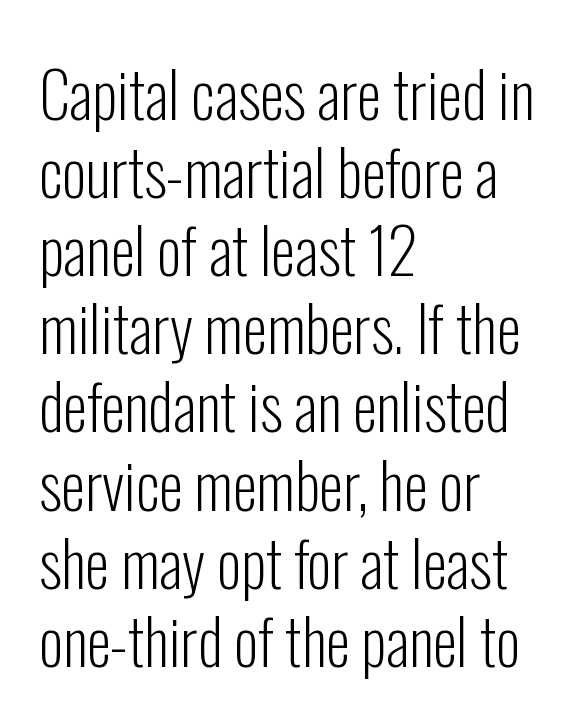
Q: Is the text bold? A: No.
Q: Is the text italic (slanted)? A: No, it is upright.
Q: Is the typeface a serif or a sans-serif typeface? A: Sans-serif.
Q: Is the text underlined? A: No.
Q: How is the paragraph aligned? A: Left-aligned.
Q: Is the spacing between letters normal or unusually wide? A: Normal.
Q: Is the spacing between lines tight, normal or loose? A: Normal.
Q: Width (condensed, normal, or wide)? A: Condensed.
Q: Stroke contrast? A: Low.
Q: x-height? A: Medium.
Q: Monospaced? A: No.
